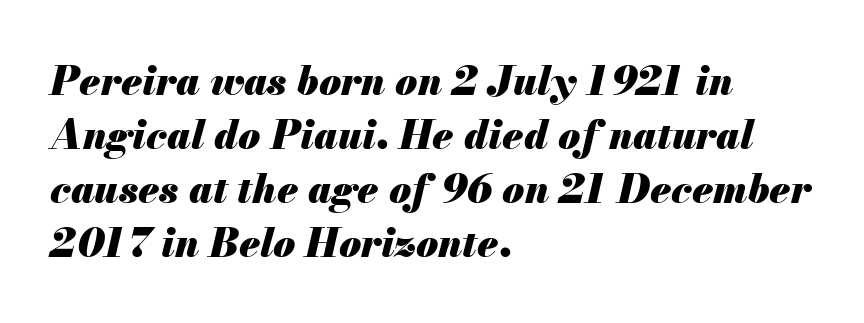
{"italic": "yes", "lean": "right", "slant_degrees": 13, "bold": "yes", "weight": "heavy", "width": "normal", "stroke_contrast": "medium", "x_height": "small", "monospaced": "no", "underline": "no", "align": "left", "line_spacing": "normal", "line_spacing_ratio": 1.35, "letter_spacing": "normal", "letter_spacing_em": 0.0, "glyph_px": 40}
